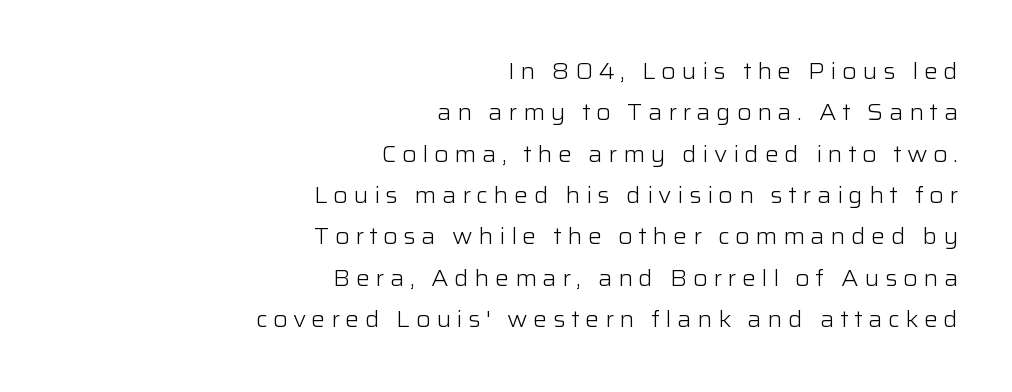
{"italic": "no", "bold": "no", "underline": "no", "align": "right", "line_spacing_ratio": 1.88, "letter_spacing": "wide", "letter_spacing_em": 0.25, "glyph_px": 22}
